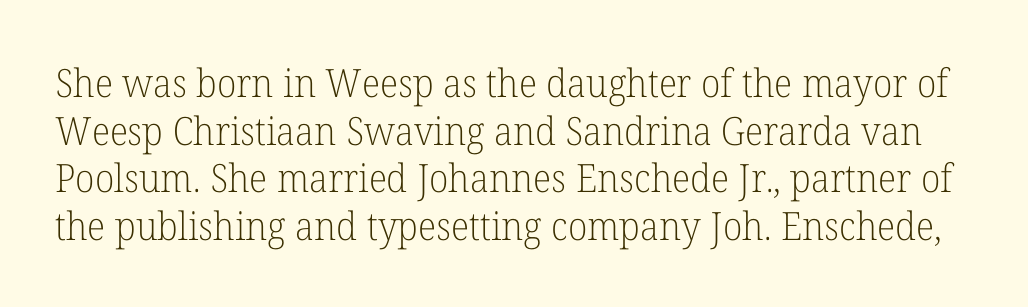
{"serif": "yes", "italic": "no", "bold": "no", "weight": "light", "width": "normal", "stroke_contrast": "low", "x_height": "medium", "monospaced": "no", "underline": "no", "line_spacing_ratio": 1.22, "letter_spacing": "normal", "letter_spacing_em": 0.0, "glyph_px": 39}
